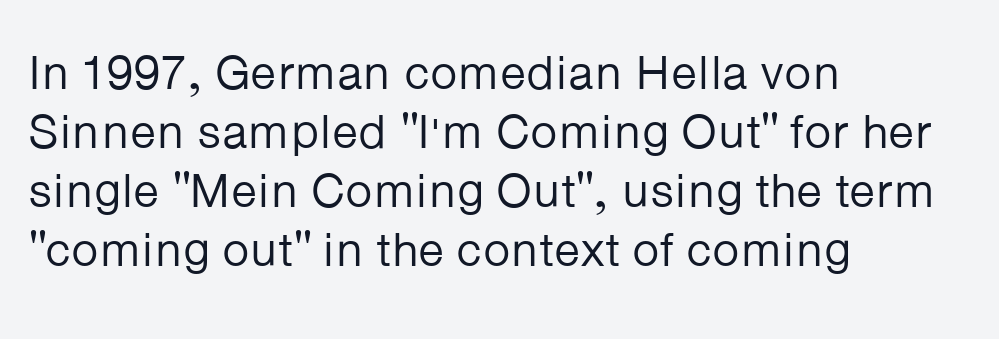
{"serif": "no", "italic": "no", "bold": "no", "weight": "regular", "width": "normal", "stroke_contrast": "low", "x_height": "medium", "monospaced": "no", "underline": "no", "align": "left", "line_spacing_ratio": 1.23, "letter_spacing": "normal", "letter_spacing_em": 0.0, "glyph_px": 48}
